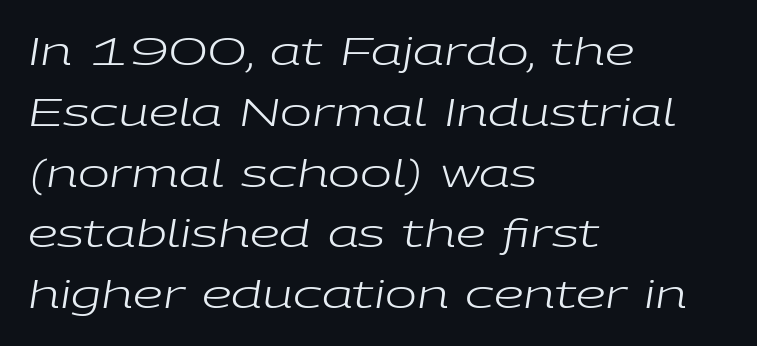
Q: Is the text bold? A: No.
Q: Is the text italic (slanted)? A: Yes, it leans right by about 9 degrees.
Q: Is the text underlined? A: No.
Q: How is the paragraph aligned? A: Left-aligned.
Q: Is the spacing between letters normal or unusually wide? A: Normal.
Q: Is the spacing between lines tight, normal or loose? A: Normal.
Q: Width (condensed, normal, or wide)? A: Wide.
Q: Stroke contrast? A: Low.
Q: x-height? A: Medium.
Q: Monospaced? A: No.
